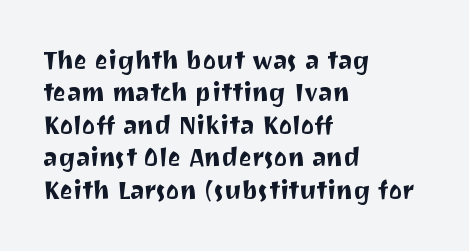
The image shows 25 px text type, upright; set left-aligned, normal line spacing (1.3x), normal letter spacing, not underlined.
